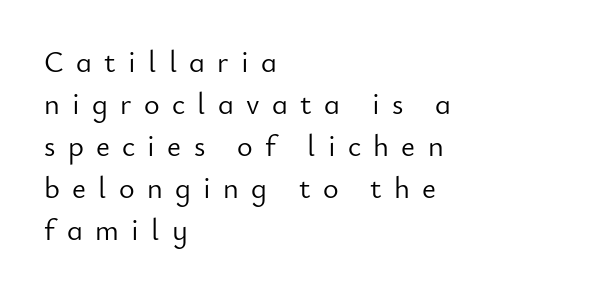
Unbolded letterforms with no extra heft. The glyphs are unaccompanied by any horizontal stroke below them. Upright lettering throughout. Alignment: flush left. The glyphs in this specimen are sans serif.
